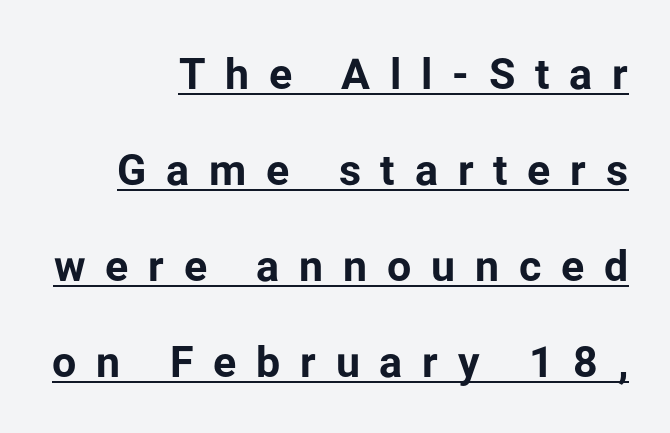
It's the straight-up-and-down kind of type. The face used here appears with an underline applied. Heavy-handed strokes throughout: this text is bold. Is this a sans? Yes — the strokes have no serifs. Which margin do the lines hug? The right one — the left edge is uneven.
